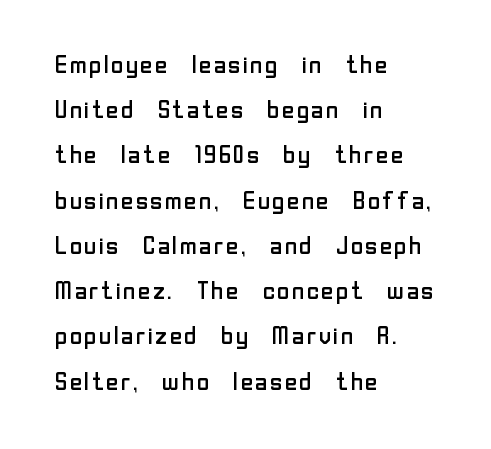
The image shows 25 px text type, upright; set left-aligned, line spacing 1.81x, normal letter spacing, not underlined.
